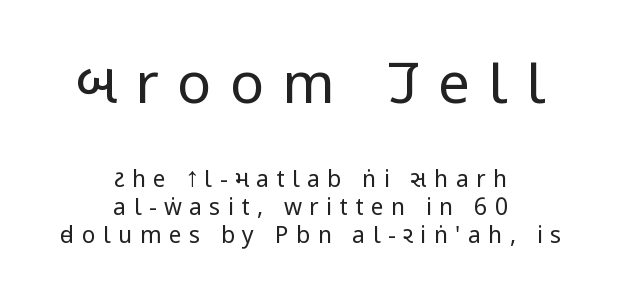
The image shows 57 px regular-weight, condensed sans-serif type, upright; set centered, line spacing 1.22x, unusually wide letter spacing (+0.32 em), not underlined; the first (top) block is 2.48x larger; low stroke contrast and a large x-height.
